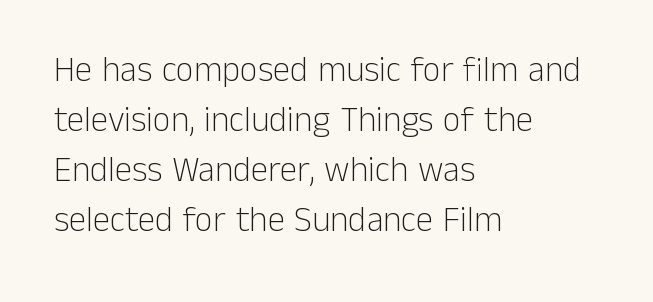
{"serif": "no", "italic": "no", "bold": "no", "weight": "light", "width": "normal", "stroke_contrast": "low", "x_height": "medium", "monospaced": "no", "underline": "no", "align": "left", "line_spacing": "normal", "line_spacing_ratio": 1.43, "letter_spacing": "normal", "letter_spacing_em": 0.0, "glyph_px": 35}
